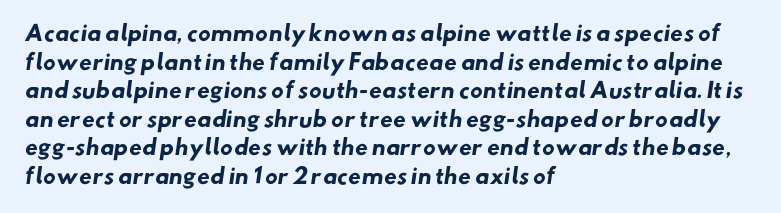
Q: Is the text bold? A: Yes.
Q: Is the text underlined? A: No.
Q: How is the paragraph aligned? A: Left-aligned.
Q: Is the spacing between letters normal or unusually wide? A: Normal.
Q: Is the spacing between lines tight, normal or loose? A: Normal.
